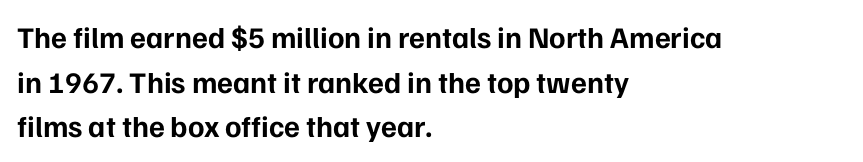
Q: Is the text bold? A: Yes.
Q: Is the text italic (slanted)? A: No, it is upright.
Q: Is the typeface a serif or a sans-serif typeface? A: Sans-serif.
Q: Is the text underlined? A: No.
Q: How is the paragraph aligned? A: Left-aligned.
Q: Is the spacing between letters normal or unusually wide? A: Normal.
Q: Is the spacing between lines tight, normal or loose? A: Normal.
Q: Width (condensed, normal, or wide)? A: Normal.
Q: Stroke contrast? A: Low.
Q: x-height? A: Medium.
Q: Monospaced? A: No.
